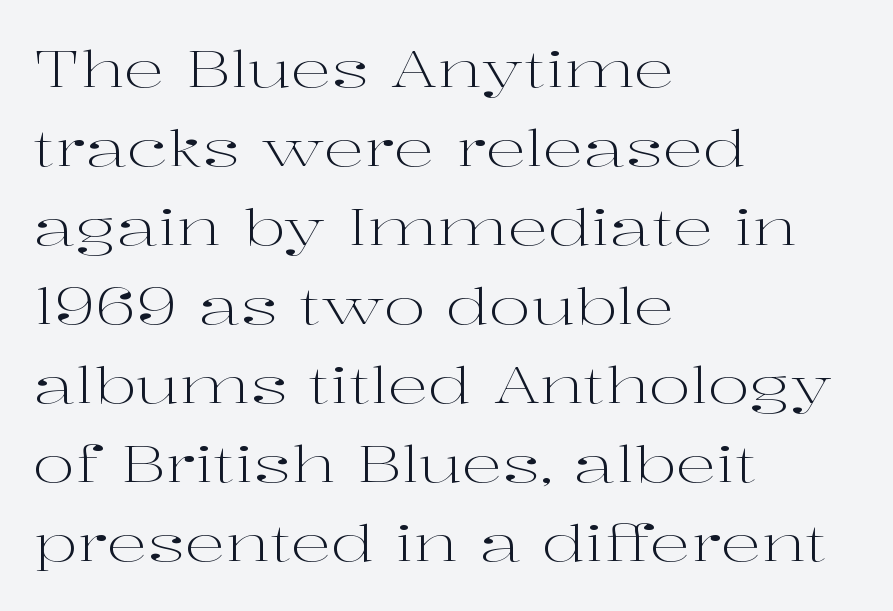
Q: Is the text bold? A: No.
Q: Is the text italic (slanted)? A: No, it is upright.
Q: Is the typeface a serif or a sans-serif typeface? A: Serif.
Q: Is the text underlined? A: No.
Q: How is the paragraph aligned? A: Left-aligned.
Q: Is the spacing between letters normal or unusually wide? A: Normal.
Q: Is the spacing between lines tight, normal or loose? A: Normal.
Q: Width (condensed, normal, or wide)? A: Wide.
Q: Stroke contrast? A: High.
Q: x-height? A: Medium.
Q: Monospaced? A: No.
